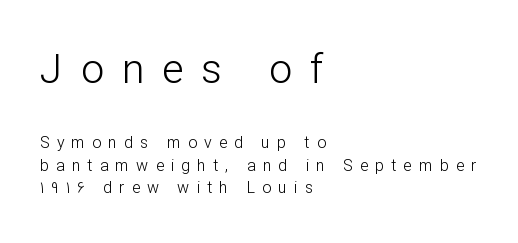
Reading top to bottom, the characters get smaller at the block break. Is this a fixed-width face? No — the glyphs have proportional, varying widths. Alignment: flush left. You can tell it's not italic because the verticals are truly vertical. The letters carry no serifs — their stems end cleanly without finishing strokes.
